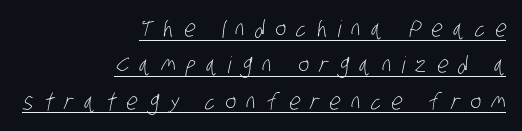
Q: Is the text bold? A: No.
Q: Is the text underlined? A: Yes.
Q: How is the paragraph aligned? A: Right-aligned.
Q: Is the spacing between letters normal or unusually wide? A: Unusually wide.
Q: Is the spacing between lines tight, normal or loose? A: Normal.
